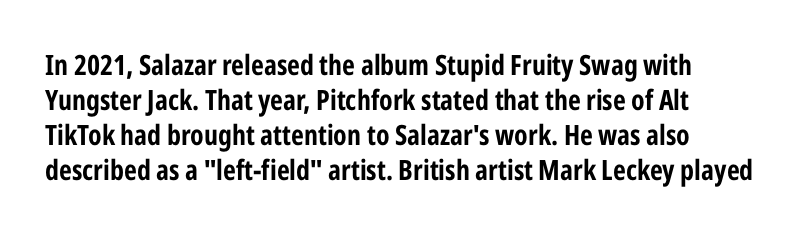
Q: Is the text bold? A: Yes.
Q: Is the text italic (slanted)? A: No, it is upright.
Q: Is the typeface a serif or a sans-serif typeface? A: Sans-serif.
Q: Is the text underlined? A: No.
Q: How is the paragraph aligned? A: Left-aligned.
Q: Is the spacing between letters normal or unusually wide? A: Normal.
Q: Is the spacing between lines tight, normal or loose? A: Normal.
Q: Width (condensed, normal, or wide)? A: Condensed.
Q: Stroke contrast? A: Low.
Q: x-height? A: Medium.
Q: Monospaced? A: No.
